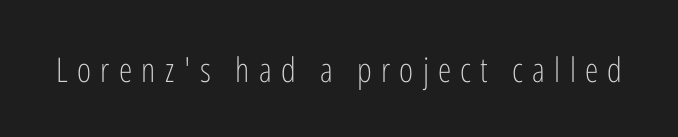
Weight: not bold — regular or lighter. Spacing verdict: proportional, widths tailored to each character. Is this a sans? Yes — the strokes have no serifs. A typesetter would call this heavily tracked-out type. Bare-footed words on every line. Characters remain perfectly vertical along every line.
